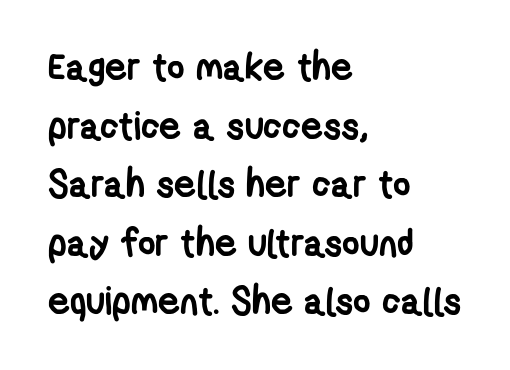
{"serif": "no", "bold": "yes", "weight": "semibold", "width": "condensed", "stroke_contrast": "low", "x_height": "medium", "monospaced": "no", "underline": "no", "align": "left", "line_spacing": "normal", "line_spacing_ratio": 1.54, "letter_spacing": "normal", "letter_spacing_em": 0.0, "glyph_px": 38}
